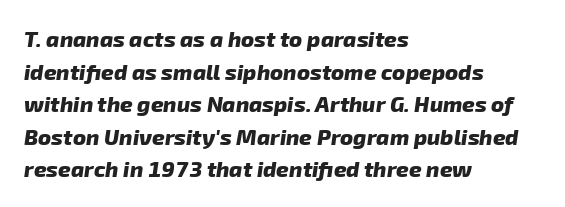
{"bold": "yes", "underline": "no", "align": "left", "line_spacing": "normal", "line_spacing_ratio": 1.48, "letter_spacing": "normal", "letter_spacing_em": 0.0, "glyph_px": 22}
